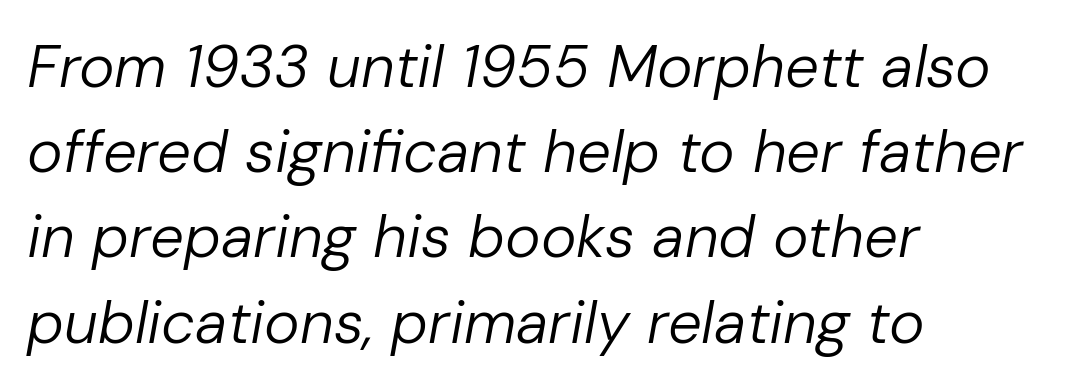
Reading down the column, the eye jumps a familiar distance to each next line. The gaps between neighbouring characters are ordinary and unremarkable. Where is the straight margin? On the left. The typesetting does not lean heavy: it is not bold.
